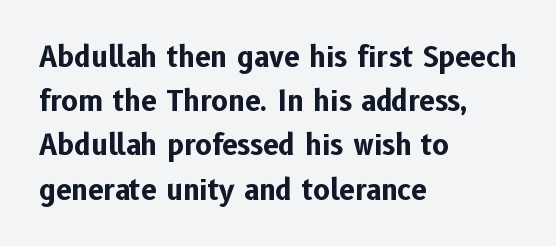
The image shows 28 px bold sans-serif type, upright; set left-aligned, normal line spacing (1.58x), normal letter spacing, not underlined; low stroke contrast and a medium x-height.
